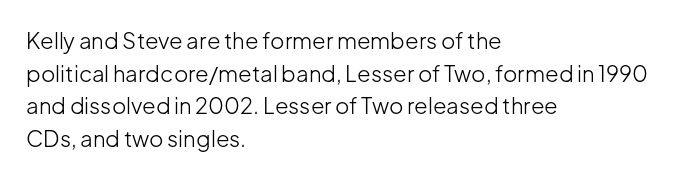
{"italic": "no", "bold": "no", "underline": "no", "align": "left", "line_spacing": "normal", "line_spacing_ratio": 1.48, "letter_spacing": "normal", "letter_spacing_em": 0.0, "glyph_px": 22}
